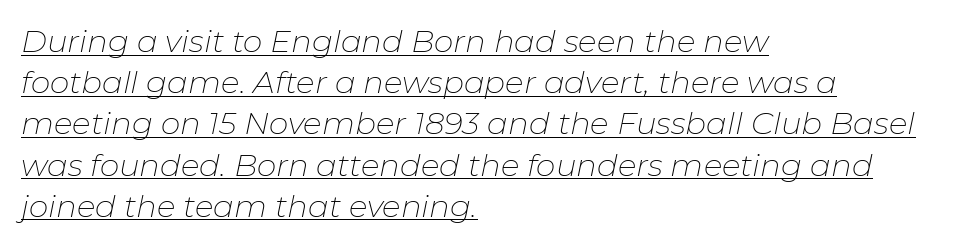
The image shows 31 px thin type, italic (leaning right); set left-aligned, normal line spacing (1.33x), normal letter spacing, underlined; low stroke contrast and a medium x-height.
